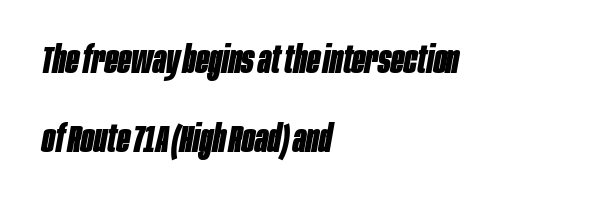
The image shows 38 px bold, condensed type, italic (leaning right); set left-aligned, loose line spacing (2.07x), normal letter spacing, not underlined; low stroke contrast and a large x-height.
